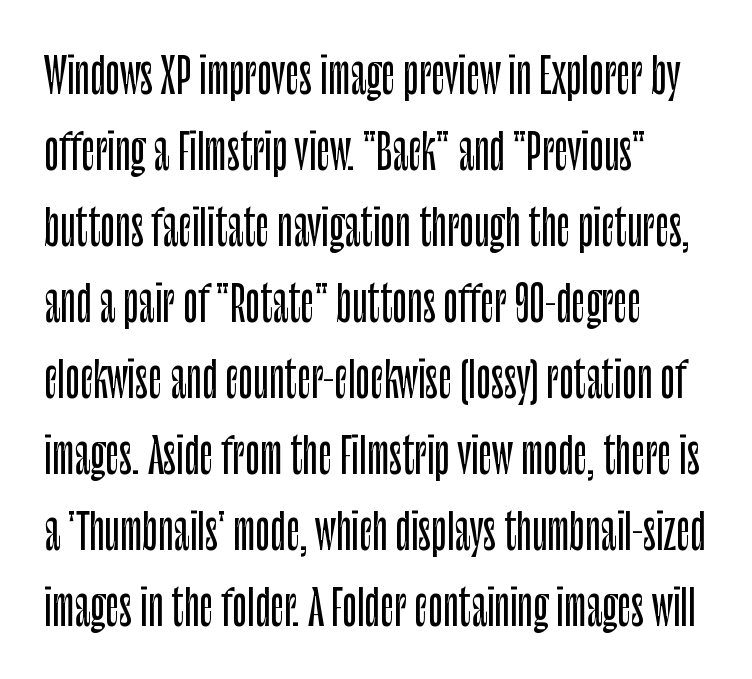
Q: Is the text italic (slanted)? A: No, it is upright.
Q: Is the typeface a serif or a sans-serif typeface? A: Sans-serif.
Q: Is the text underlined? A: No.
Q: How is the paragraph aligned? A: Left-aligned.
Q: Is the spacing between letters normal or unusually wide? A: Normal.
Q: Is the spacing between lines tight, normal or loose? A: Normal.
Q: Width (condensed, normal, or wide)? A: Condensed.
Q: Stroke contrast? A: Low.
Q: x-height? A: Large.
Q: Monospaced? A: No.
